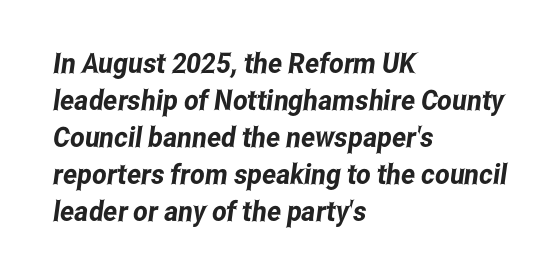
The image shows 28 px condensed sans-serif type; set left-aligned, normal line spacing (1.32x), normal letter spacing, not underlined; low stroke contrast and a medium x-height.
